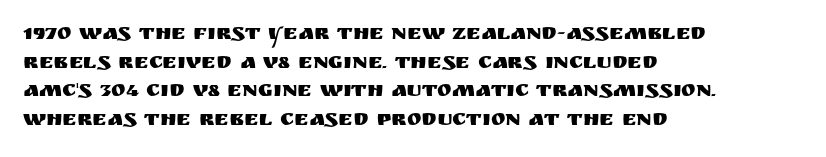
The image shows 22 px text type, upright; set left-aligned, normal line spacing (1.3x), normal letter spacing, not underlined.
